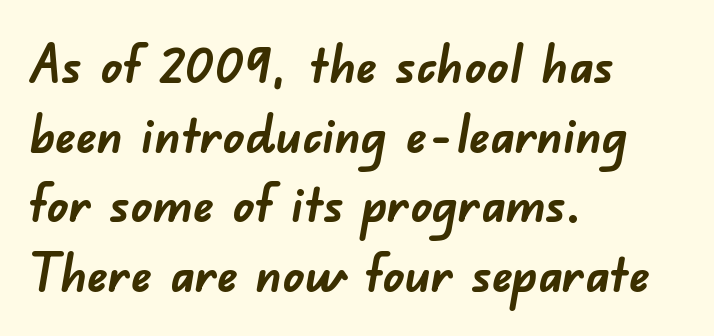
The image shows 52 px semibold sans-serif type; set left-aligned, normal line spacing (1.34x), normal letter spacing, not underlined; low stroke contrast and a small x-height.
